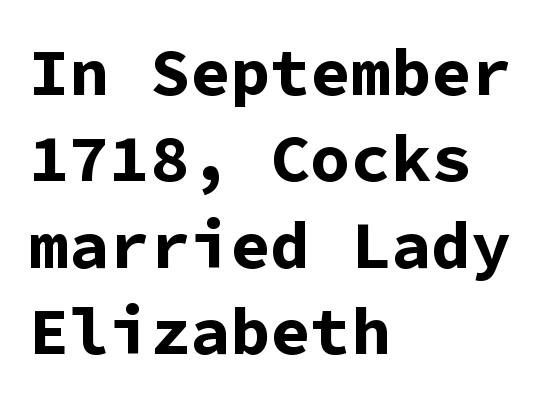
The image shows 67 px bold sans-serif type, upright, monospaced; set left-aligned, normal line spacing (1.29x), normal letter spacing, not underlined; low stroke contrast and a medium x-height.
